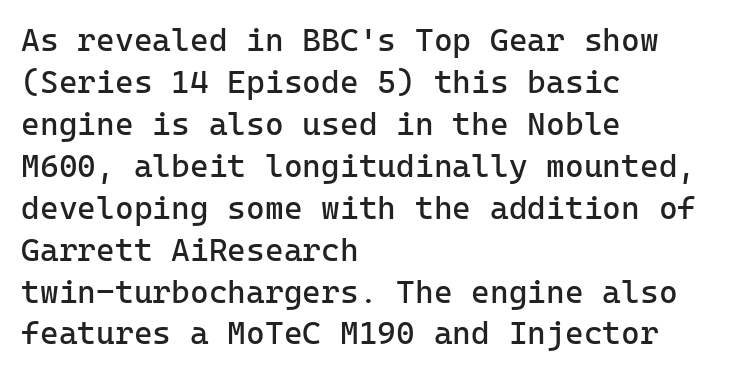
The image shows 32 px regular-weight sans-serif type, upright; set left-aligned, normal line spacing (1.31x), normal letter spacing, not underlined; low stroke contrast and a medium x-height.
